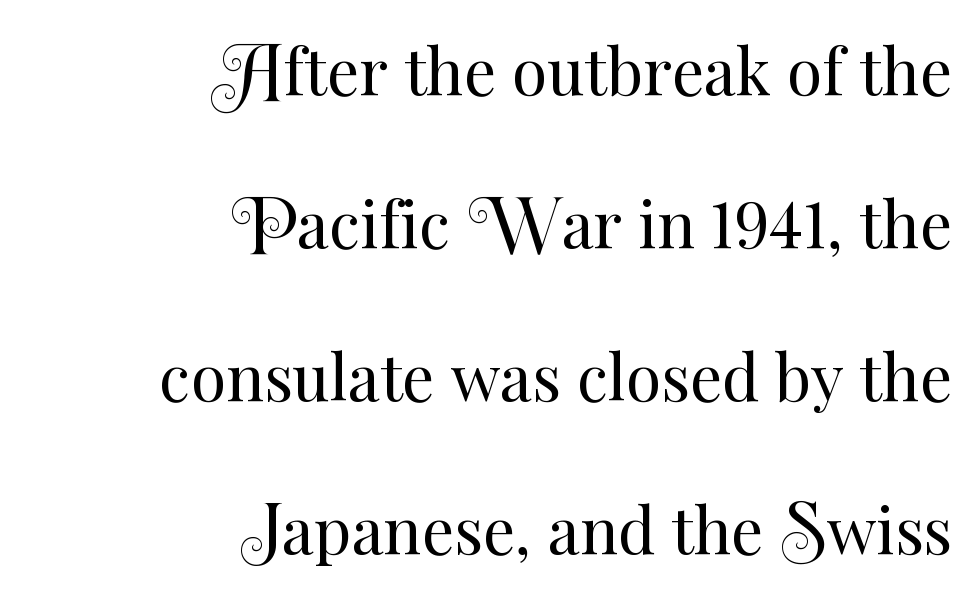
{"italic": "no", "bold": "no", "weight": "regular", "width": "normal", "stroke_contrast": "medium", "x_height": "small", "monospaced": "no", "underline": "no", "align": "right", "line_spacing": "loose", "line_spacing_ratio": 2.39, "letter_spacing": "normal", "letter_spacing_em": 0.0, "glyph_px": 64}
